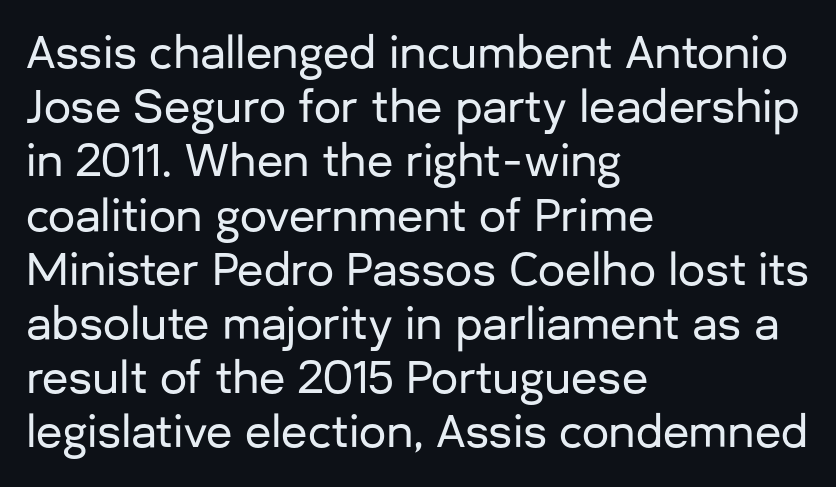
Q: Is the text italic (slanted)? A: No, it is upright.
Q: Is the typeface a serif or a sans-serif typeface? A: Sans-serif.
Q: Is the text underlined? A: No.
Q: How is the paragraph aligned? A: Left-aligned.
Q: Is the spacing between letters normal or unusually wide? A: Normal.
Q: Is the spacing between lines tight, normal or loose? A: Normal.
Q: Width (condensed, normal, or wide)? A: Normal.
Q: Stroke contrast? A: Low.
Q: x-height? A: Medium.
Q: Monospaced? A: No.
